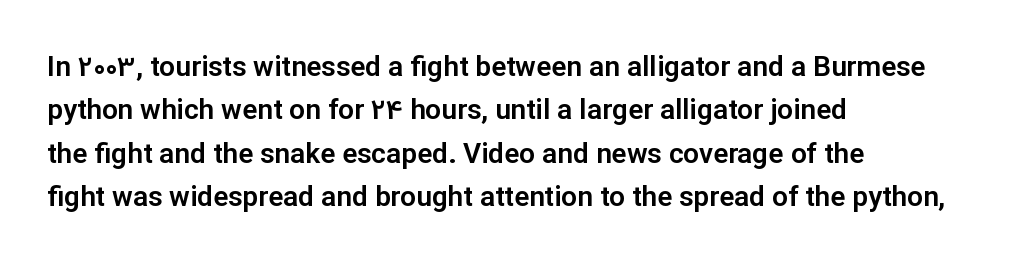
{"serif": "no", "italic": "no", "width": "normal", "stroke_contrast": "low", "x_height": "medium", "monospaced": "no", "underline": "no", "align": "left", "line_spacing": "normal", "line_spacing_ratio": 1.55, "letter_spacing": "normal", "letter_spacing_em": 0.0, "glyph_px": 28}
